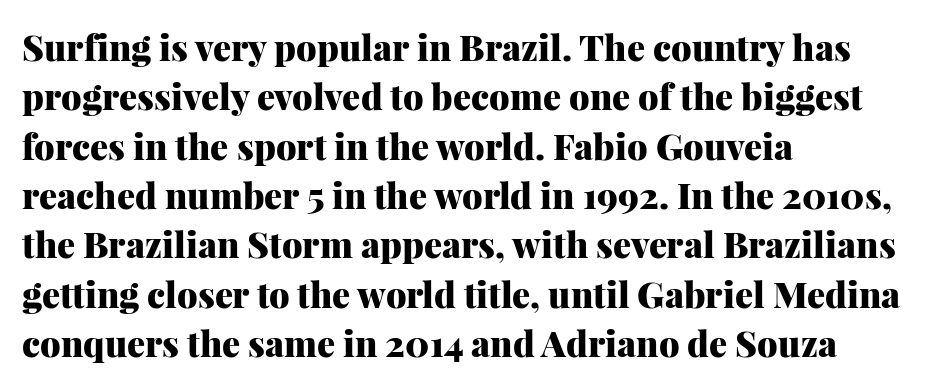
{"serif": "yes", "italic": "no", "bold": "yes", "weight": "heavy", "width": "normal", "stroke_contrast": "medium", "x_height": "medium", "monospaced": "no", "underline": "no", "align": "left", "line_spacing": "normal", "line_spacing_ratio": 1.37, "letter_spacing": "normal", "letter_spacing_em": 0.0, "glyph_px": 36}
